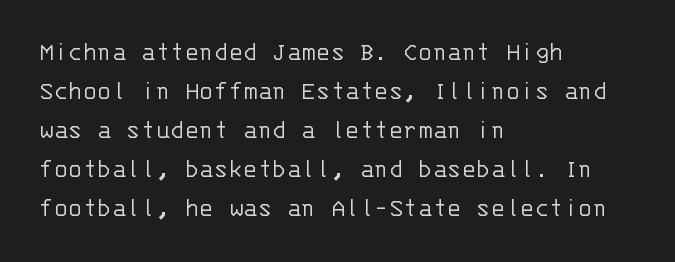
Nothing heavy about these letters — not bold at all. The block of text has a typical density, with ordinary space between rows. Posture: straight, roman, zero tilt. Quick note: underline off. The letterforms sit shoulder to shoulder at normal distance.
